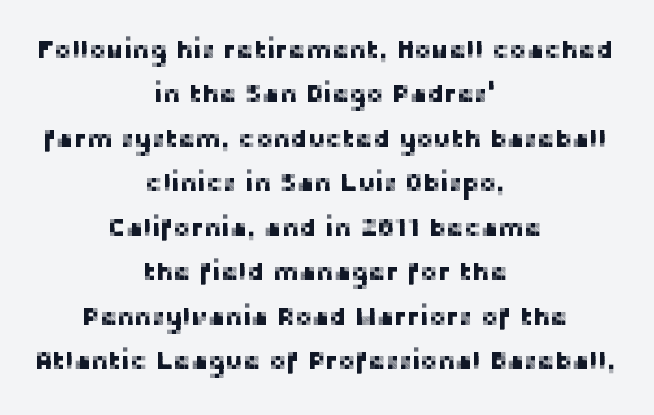
{"italic": "no", "underline": "no", "align": "center", "line_spacing_ratio": 1.71, "letter_spacing": "normal", "letter_spacing_em": 0.0, "glyph_px": 26}
